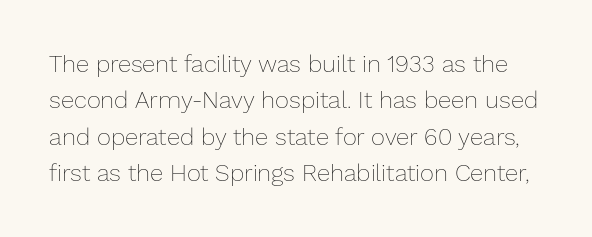
{"italic": "no", "bold": "no", "underline": "no", "line_spacing": "normal", "line_spacing_ratio": 1.52, "letter_spacing": "normal", "letter_spacing_em": 0.0, "glyph_px": 24}
